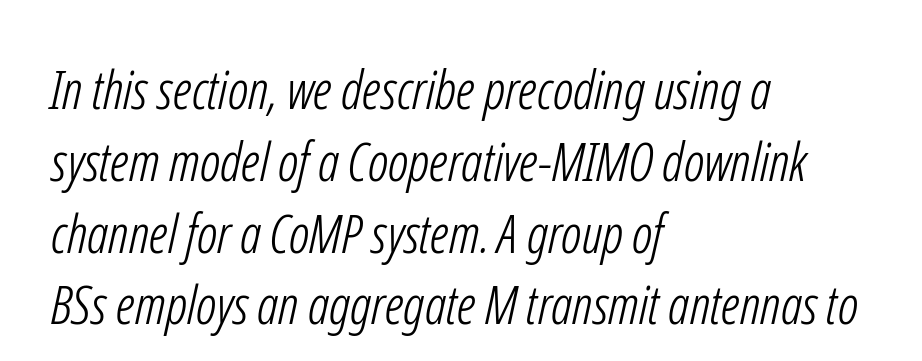
Descender tails drop into unmarked territory. The letters look calm and open, with moderate or lighter stems. Students, observe: this is what conventionally led text looks like. Classification — sans serif.
